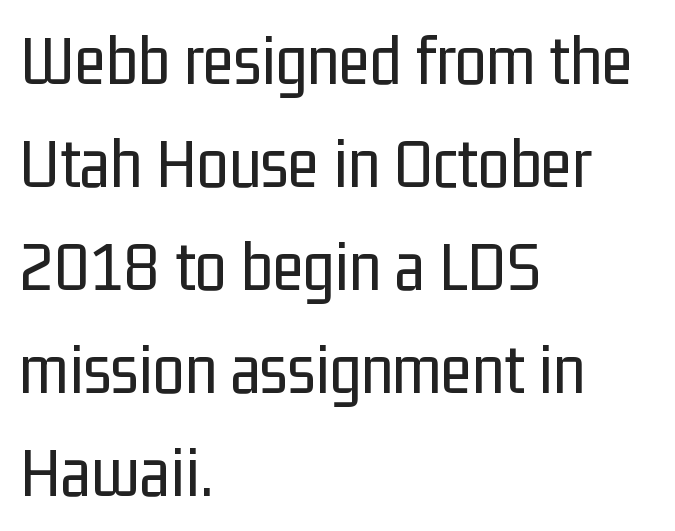
{"serif": "no", "italic": "no", "bold": "no", "weight": "regular", "width": "condensed", "stroke_contrast": "low", "x_height": "medium", "monospaced": "no", "underline": "no", "align": "left", "line_spacing": "normal", "line_spacing_ratio": 1.43, "letter_spacing": "normal", "letter_spacing_em": 0.0, "glyph_px": 72}
